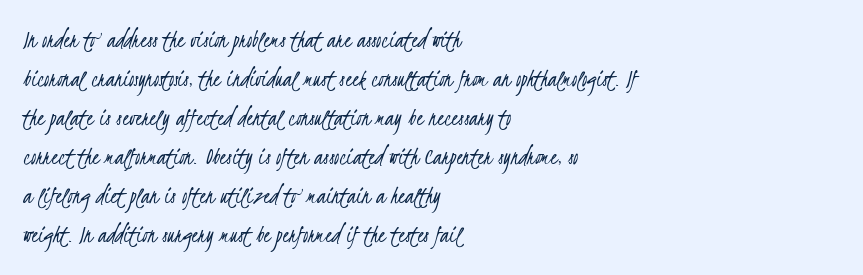
No word sits above an underline. Rows of type keep a routine distance in the vertical direction. The weight tops out at a normal text grade. The line texture is even and compact thanks to regular tracking.
